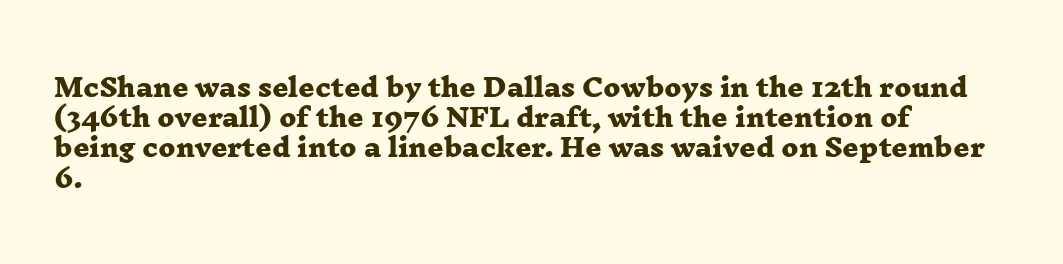
Default kerning and tracking; the words read as compact shapes. The text block is weighted toward the left margin, trailing off unevenly rightward. Only glyphs here, with clear space below each row. Pretty heavy lettering here — definitely bold.
